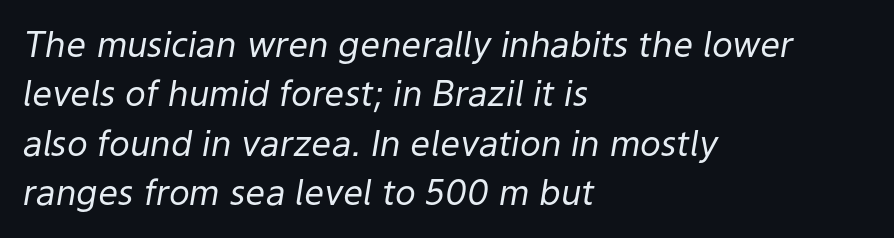
{"italic": "yes", "lean": "right", "slant_degrees": 9, "bold": "no", "weight": "regular", "width": "normal", "stroke_contrast": "low", "x_height": "medium", "monospaced": "no", "underline": "no", "align": "left", "line_spacing": "normal", "line_spacing_ratio": 1.41, "letter_spacing": "normal", "letter_spacing_em": 0.0, "glyph_px": 35}
